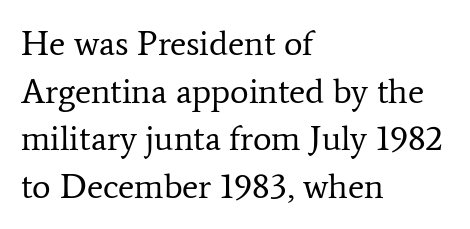
The image shows 35 px regular-weight serif type, upright; set left-aligned, normal line spacing (1.36x), normal letter spacing, not underlined; low stroke contrast and a medium x-height.
